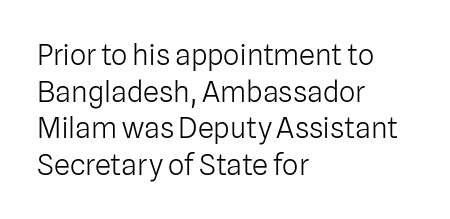
The image shows 29 px light sans-serif type, upright; set left-aligned, normal line spacing (1.26x), normal letter spacing, not underlined; low stroke contrast and a medium x-height.
